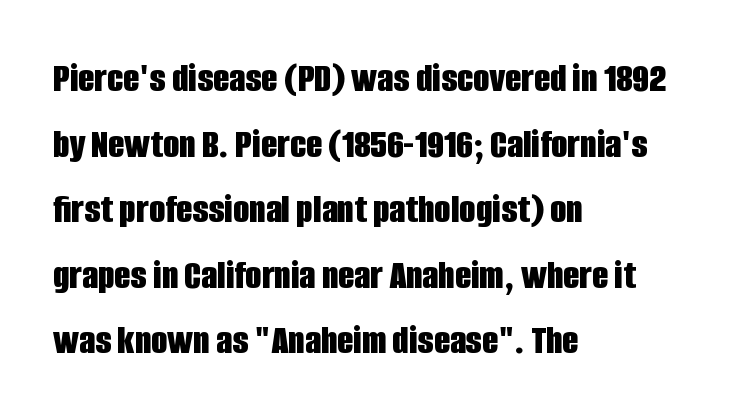
Q: Is the text bold? A: Yes.
Q: Is the text italic (slanted)? A: No, it is upright.
Q: Is the typeface a serif or a sans-serif typeface? A: Sans-serif.
Q: Is the text underlined? A: No.
Q: How is the paragraph aligned? A: Left-aligned.
Q: Is the spacing between letters normal or unusually wide? A: Normal.
Q: Is the spacing between lines tight, normal or loose? A: Normal.
Q: Width (condensed, normal, or wide)? A: Condensed.
Q: Stroke contrast? A: Low.
Q: x-height? A: Large.
Q: Monospaced? A: No.
